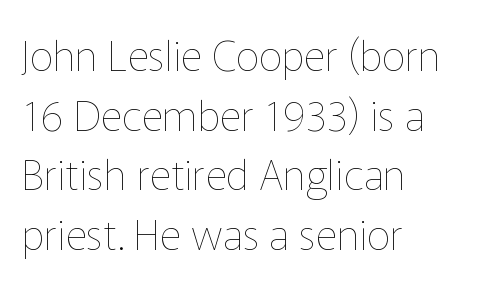
The image shows 42 px thin type, upright; set left-aligned, normal line spacing (1.42x), normal letter spacing, not underlined; low stroke contrast and a medium x-height.
